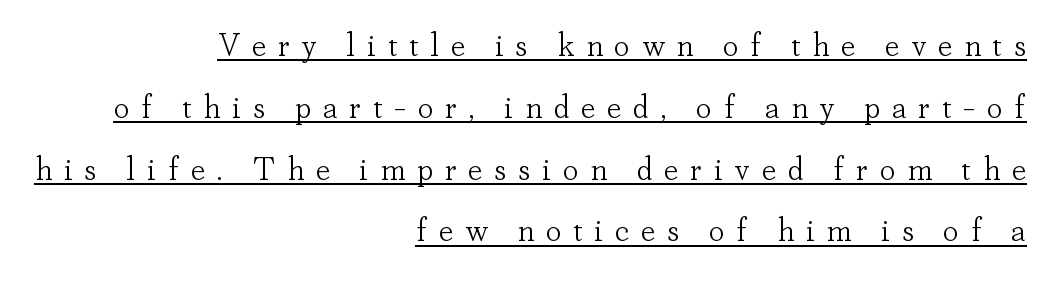
The image shows 32 px light serif type, upright; set right-aligned, loose line spacing (1.93x), unusually wide letter spacing (+0.36 em), underlined; low stroke contrast and a small x-height.
